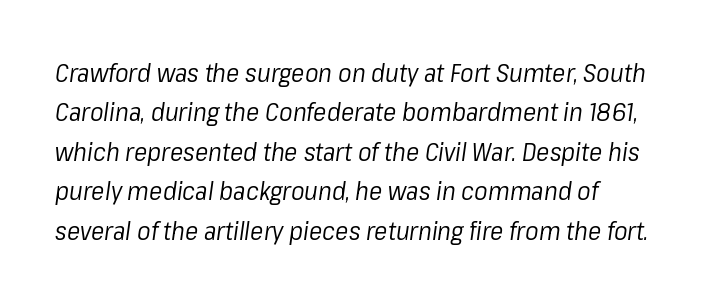
{"italic": "yes", "lean": "right", "slant_degrees": 8, "bold": "no", "underline": "no", "line_spacing": "normal", "line_spacing_ratio": 1.58, "letter_spacing": "normal", "letter_spacing_em": 0.0, "glyph_px": 25}
